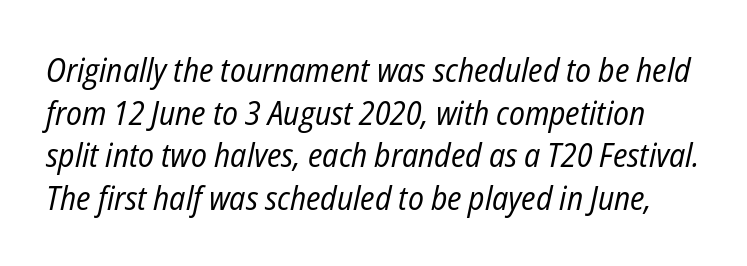
{"italic": "yes", "lean": "right", "slant_degrees": 12, "bold": "no", "weight": "regular", "width": "condensed", "stroke_contrast": "low", "x_height": "medium", "monospaced": "no", "underline": "no", "line_spacing": "normal", "line_spacing_ratio": 1.29, "letter_spacing": "normal", "letter_spacing_em": 0.0, "glyph_px": 33}
